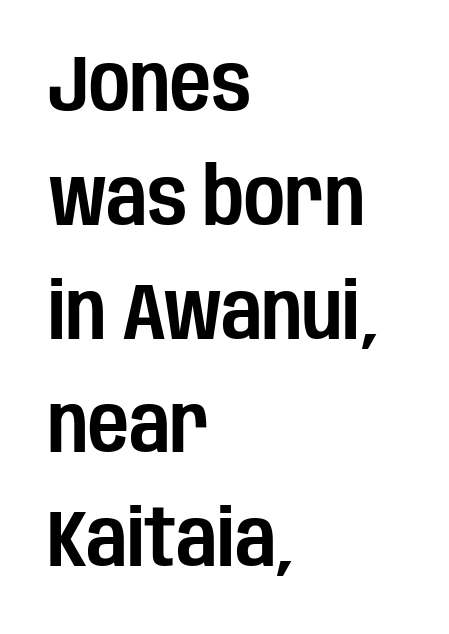
The image shows 79 px condensed sans-serif type, upright; set left-aligned, normal line spacing (1.44x), normal letter spacing, not underlined; low stroke contrast and a large x-height.
